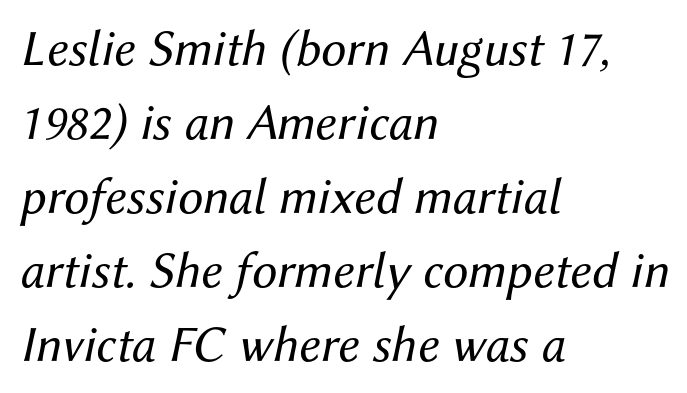
Q: Is the text bold? A: No.
Q: Is the text italic (slanted)? A: Yes, it leans right by about 12 degrees.
Q: Is the text underlined? A: No.
Q: How is the paragraph aligned? A: Left-aligned.
Q: Is the spacing between letters normal or unusually wide? A: Normal.
Q: Is the spacing between lines tight, normal or loose? A: Normal.
Q: Width (condensed, normal, or wide)? A: Normal.
Q: Stroke contrast? A: Medium.
Q: x-height? A: Medium.
Q: Monospaced? A: No.
